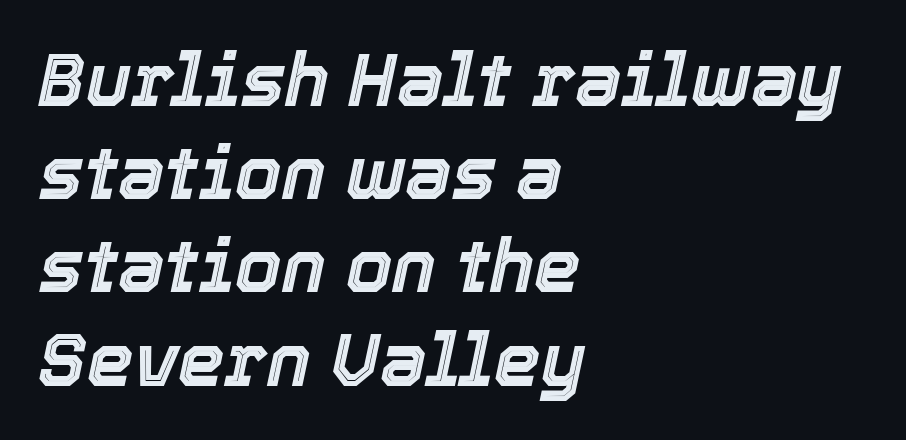
{"italic": "yes", "lean": "right", "slant_degrees": 12, "width": "normal", "x_height": "medium", "monospaced": "no", "underline": "no", "align": "left", "line_spacing": "normal", "line_spacing_ratio": 1.26, "letter_spacing": "normal", "letter_spacing_em": 0.0, "glyph_px": 74}
